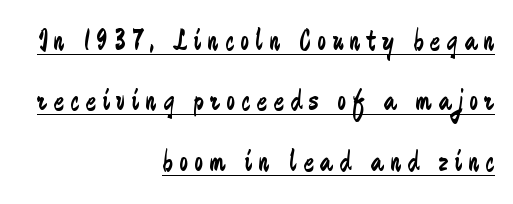
The image shows 31 px regular-weight, condensed sans-serif type; set right-aligned, loose line spacing (1.95x), unusually wide letter spacing (+0.21 em), underlined; low stroke contrast and a small x-height.
